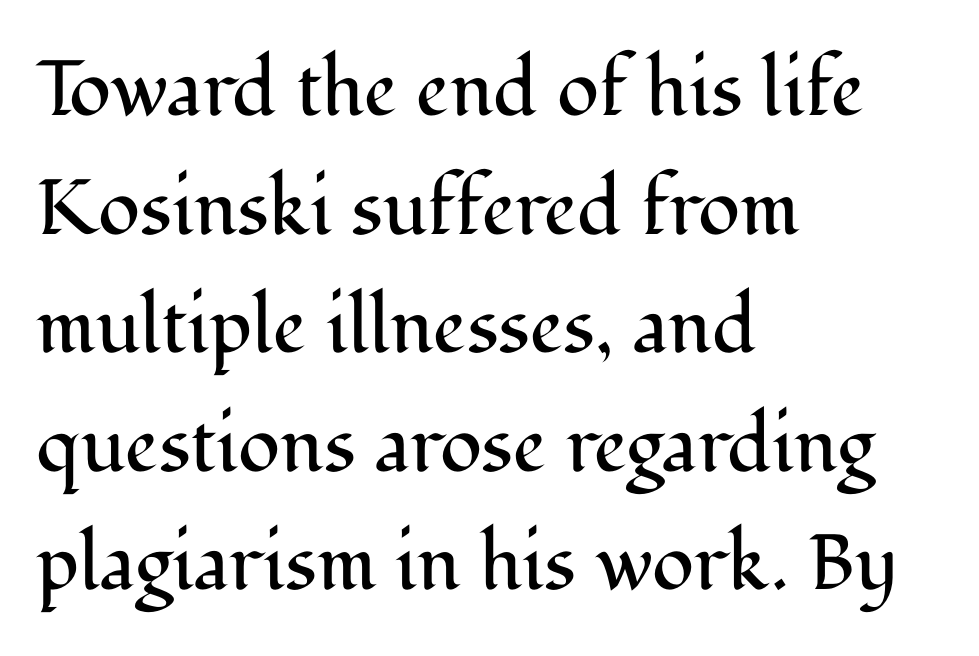
{"serif": "yes", "italic": "no", "bold": "no", "weight": "regular", "width": "normal", "stroke_contrast": "medium", "x_height": "medium", "monospaced": "no", "underline": "no", "align": "left", "line_spacing": "normal", "line_spacing_ratio": 1.52, "letter_spacing": "normal", "letter_spacing_em": 0.0, "glyph_px": 78}
